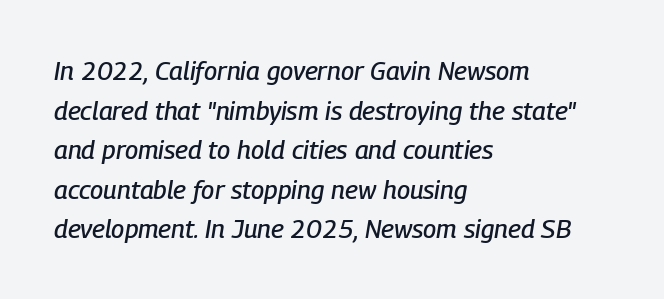
{"italic": "yes", "lean": "right", "slant_degrees": 9, "underline": "no", "align": "left", "line_spacing": "normal", "line_spacing_ratio": 1.52, "letter_spacing": "normal", "letter_spacing_em": 0.0, "glyph_px": 26}
